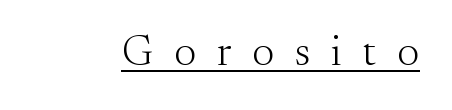
{"serif": "yes", "italic": "no", "bold": "no", "weight": "light", "width": "normal", "stroke_contrast": "medium", "x_height": "small", "monospaced": "no", "underline": "yes", "letter_spacing": "wide", "letter_spacing_em": 0.49, "glyph_px": 43}
